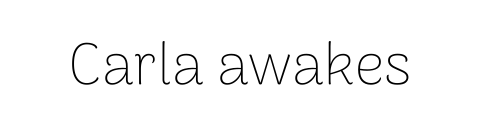
Unlike a traditional serif, this face leaves its strokes unadorned. Nope, not italic — everything's standing straight. Nothing unusual about the tracking: characters are spaced as the font intends. The passage shown is typed in a proportional face where columns would drift. Weight class: somewhere from thin through regular.
